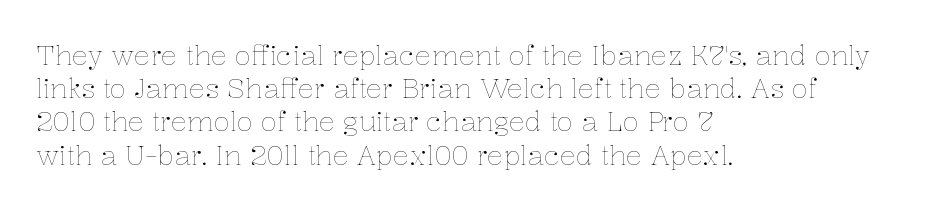
{"italic": "no", "bold": "no", "underline": "no", "align": "left", "line_spacing_ratio": 1.23, "letter_spacing": "normal", "letter_spacing_em": 0.0, "glyph_px": 27}
